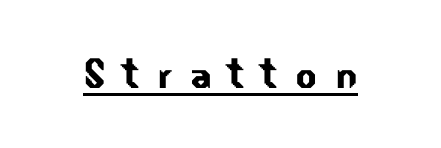
The image shows 51 px sans-serif type; set unusually wide letter spacing (+0.34 em), underlined; low stroke contrast and a small x-height.
